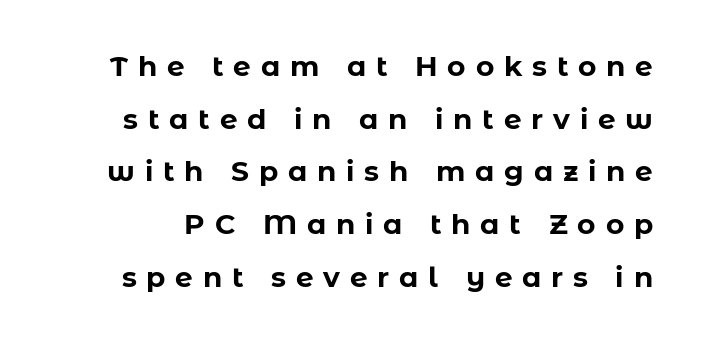
Q: Is the text bold? A: Yes.
Q: Is the text italic (slanted)? A: No, it is upright.
Q: Is the typeface a serif or a sans-serif typeface? A: Sans-serif.
Q: Is the text underlined? A: No.
Q: Is the spacing between letters normal or unusually wide? A: Unusually wide.
Q: Width (condensed, normal, or wide)? A: Normal.
Q: Stroke contrast? A: Low.
Q: x-height? A: Medium.
Q: Monospaced? A: No.
